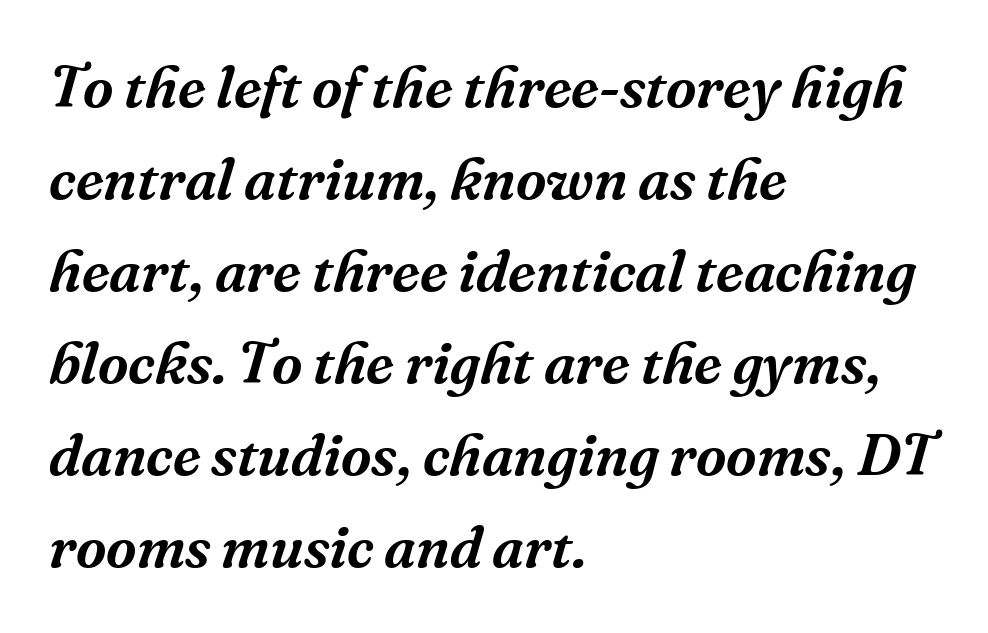
When letters slant like this, we call the style italic. Vertical spacing — default. Type style note: has serifs. The letters advance in unequal steps, a hallmark of proportional type. The passage shown is not underscored anywhere. Alignment: flush left.
